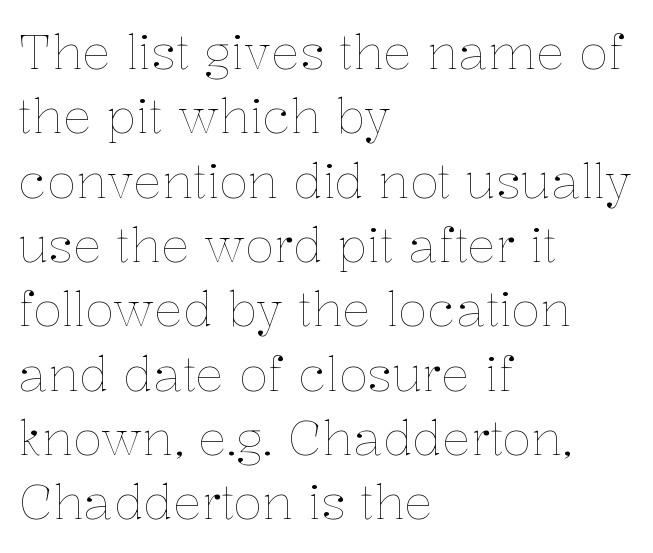
The image shows 48 px thin type, upright; set left-aligned, normal line spacing (1.34x), normal letter spacing, not underlined; low stroke contrast and a medium x-height.
